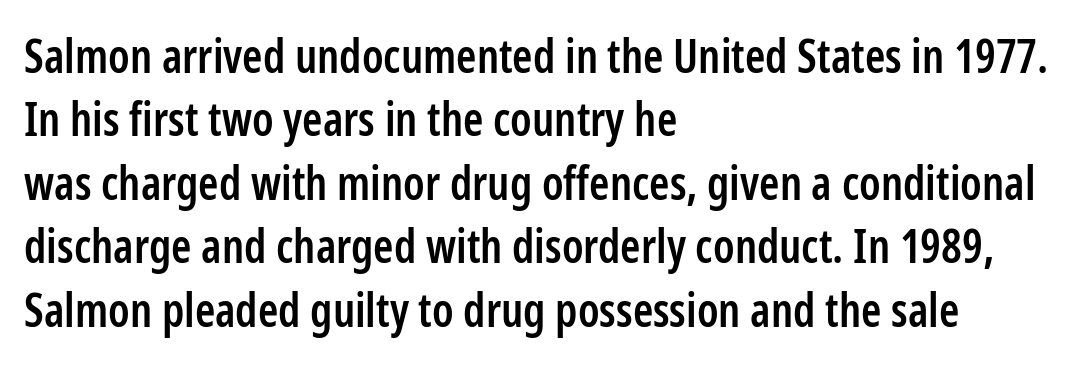
The letters are semibold — heavier than regular but short of a full bold. Honestly, the letter spacing is just normal — you wouldn't notice it. Typeset ragged right — the left edge is the straight one. These lines are rendered in a variable-pitch font.
